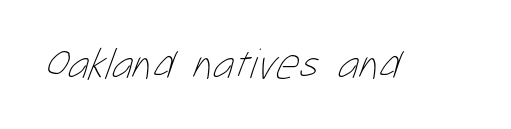
The image shows 44 px thin, condensed type; set normal letter spacing, not underlined; low stroke contrast and a medium x-height.
